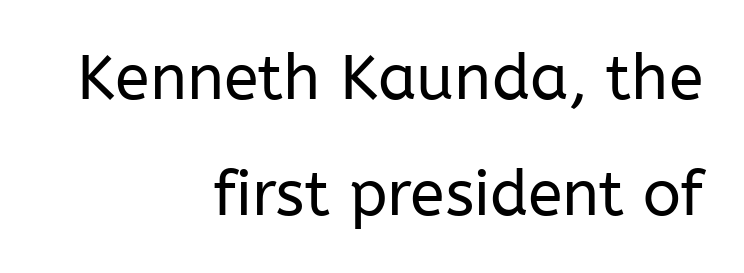
The image shows 63 px regular-weight sans-serif type, upright; set right-aligned, line spacing 1.84x, normal letter spacing, not underlined; low stroke contrast and a medium x-height.
